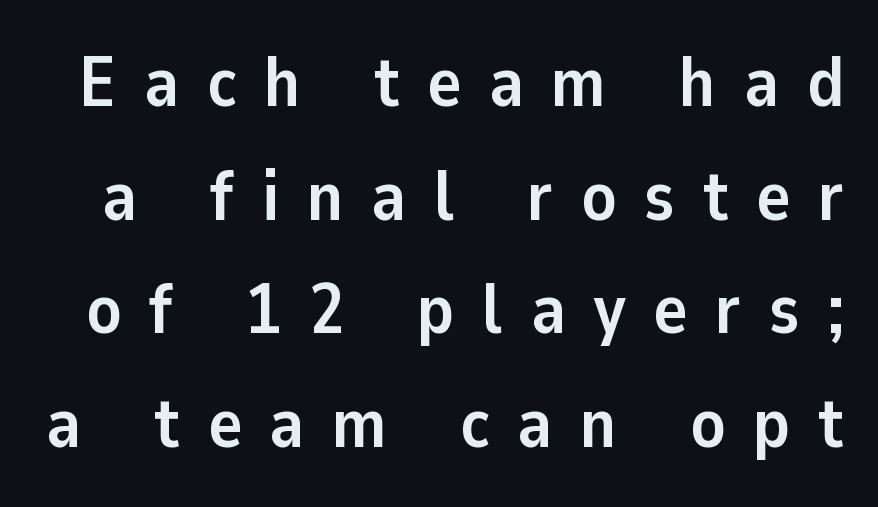
The zone under the glyphs is completely vacant. Is there much room between lines? A standard amount, neither cramped nor airy. Between one letter and the next there's a generous, obvious gap. The letters carry no serifs — their stems end cleanly without finishing strokes. Italic: no, the glyphs are upright roman. Note the varied advance widths — an 'i' is clearly narrower than an 'm'.
